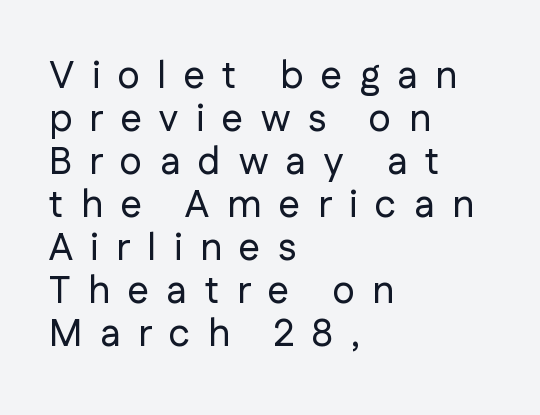
The image shows 38 px sans-serif type, upright; set left-aligned, tight line spacing (1.13x), unusually wide letter spacing (+0.46 em), not underlined; low stroke contrast and a medium x-height.
